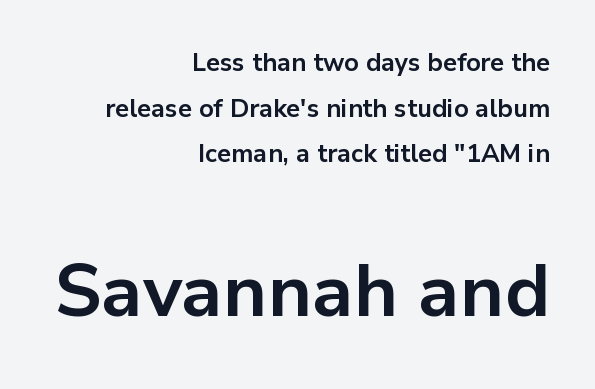
{"serif": "no", "italic": "no", "bold": "yes", "weight": "bold", "width": "normal", "stroke_contrast": "low", "x_height": "medium", "monospaced": "no", "underline": "no", "align": "right", "line_spacing_ratio": 1.83, "letter_spacing": "normal", "letter_spacing_em": 0.0, "larger_block": "second", "size_ratio": 2.96, "glyph_px": 74}
